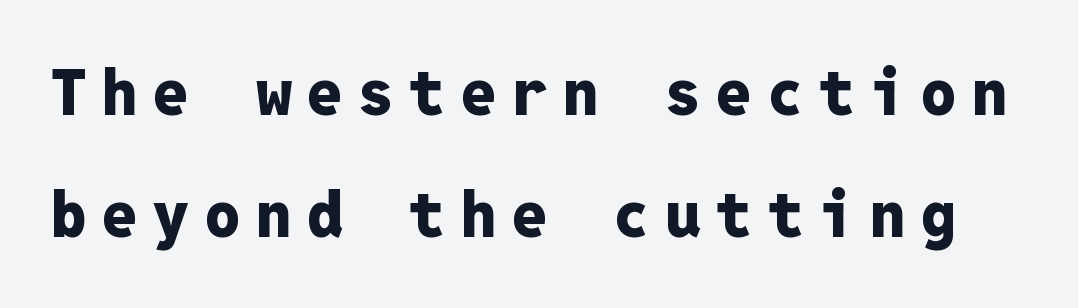
Q: Is the text bold? A: Yes.
Q: Is the text italic (slanted)? A: No, it is upright.
Q: Is the typeface a serif or a sans-serif typeface? A: Sans-serif.
Q: Is the text underlined? A: No.
Q: Is the spacing between letters normal or unusually wide? A: Unusually wide.
Q: Is the spacing between lines tight, normal or loose? A: Loose.
Q: Width (condensed, normal, or wide)? A: Normal.
Q: Stroke contrast? A: Low.
Q: x-height? A: Medium.
Q: Monospaced? A: Yes.
